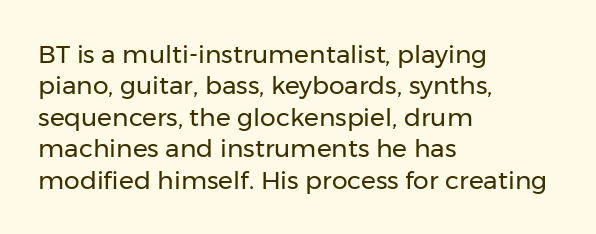
{"italic": "no", "bold": "no", "underline": "no", "align": "left", "line_spacing": "normal", "line_spacing_ratio": 1.26, "letter_spacing": "normal", "letter_spacing_em": 0.0, "glyph_px": 25}
